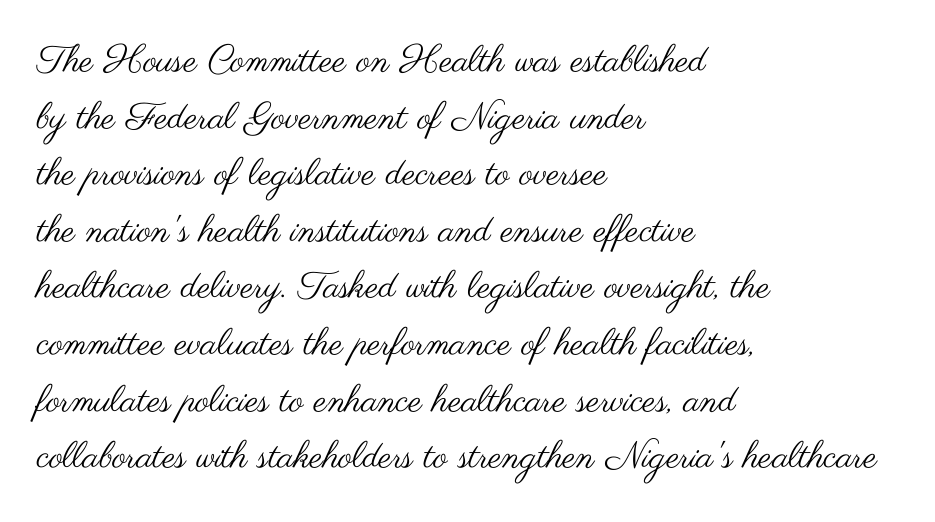
Q: Is the text bold? A: No.
Q: Is the text italic (slanted)? A: Yes.
Q: Is the typeface a serif or a sans-serif typeface? A: Sans-serif.
Q: Is the text underlined? A: No.
Q: How is the paragraph aligned? A: Left-aligned.
Q: Is the spacing between letters normal or unusually wide? A: Normal.
Q: Is the spacing between lines tight, normal or loose? A: Normal.
Q: Width (condensed, normal, or wide)? A: Wide.
Q: Stroke contrast? A: Medium.
Q: x-height? A: Small.
Q: Monospaced? A: No.
